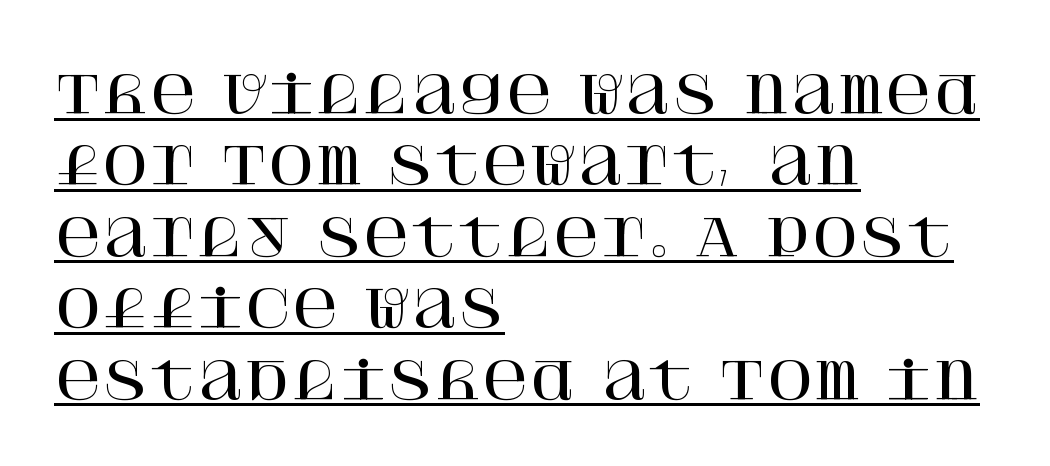
The axis of the letterforms is exactly vertical. Horizontal bands of white between lines are of average thickness. Somebody hit Ctrl+U on this one — the words are underlined. The passage is arranged the way most books set body copy — flush left.
